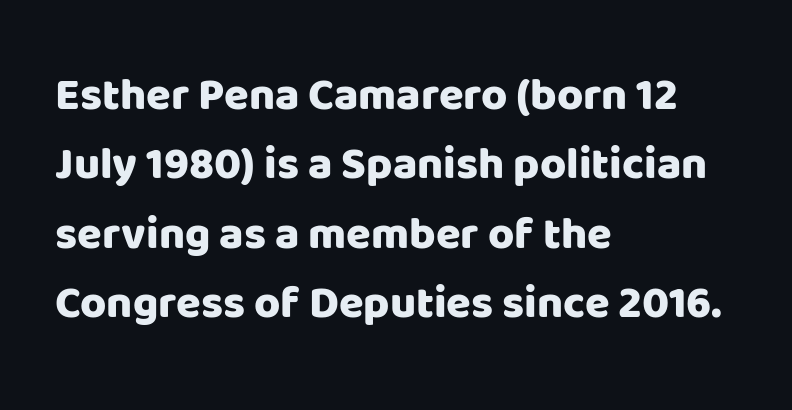
{"serif": "no", "italic": "no", "width": "normal", "stroke_contrast": "low", "x_height": "large", "monospaced": "no", "underline": "no", "align": "left", "line_spacing": "normal", "line_spacing_ratio": 1.54, "letter_spacing": "normal", "letter_spacing_em": 0.0, "glyph_px": 45}
